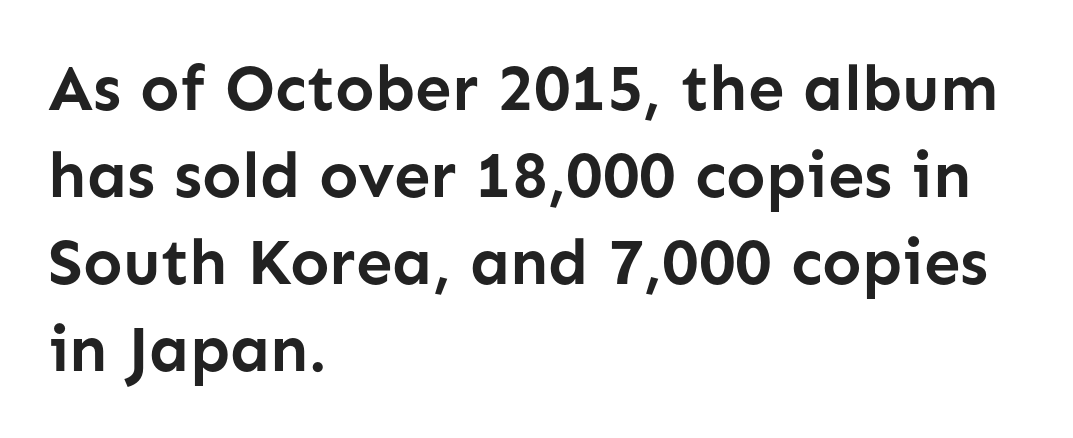
Q: Is the text bold? A: Yes.
Q: Is the text italic (slanted)? A: No, it is upright.
Q: Is the typeface a serif or a sans-serif typeface? A: Sans-serif.
Q: Is the text underlined? A: No.
Q: How is the paragraph aligned? A: Left-aligned.
Q: Is the spacing between letters normal or unusually wide? A: Normal.
Q: Is the spacing between lines tight, normal or loose? A: Normal.
Q: Width (condensed, normal, or wide)? A: Normal.
Q: Stroke contrast? A: Low.
Q: x-height? A: Medium.
Q: Monospaced? A: No.
